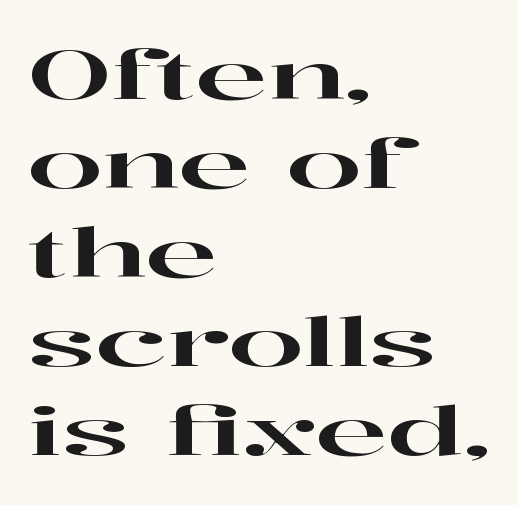
The image shows 67 px wide serif type, upright; set left-aligned, normal line spacing (1.33x), normal letter spacing, not underlined; high stroke contrast and a medium x-height.
